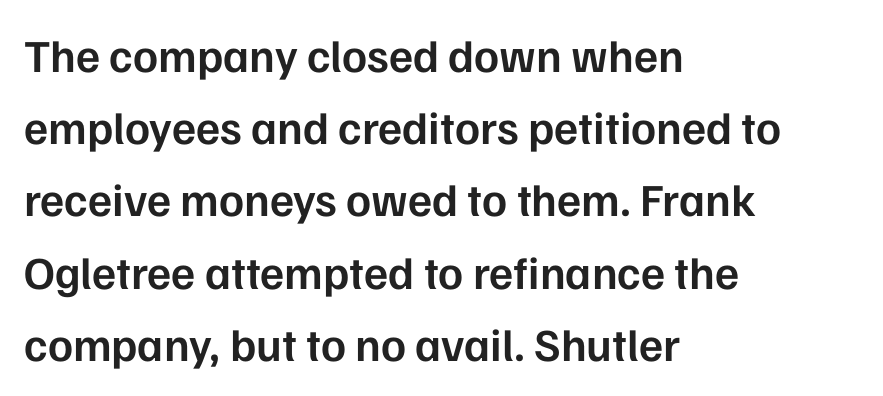
The image shows 46 px semibold sans-serif type, upright; set left-aligned, normal line spacing (1.57x), normal letter spacing, not underlined; low stroke contrast and a medium x-height.
